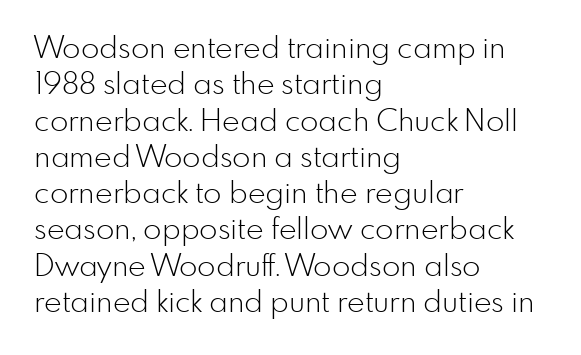
The image shows 30 px light sans-serif type, upright; set left-aligned, line spacing 1.21x, normal letter spacing, not underlined; low stroke contrast and a small x-height.
